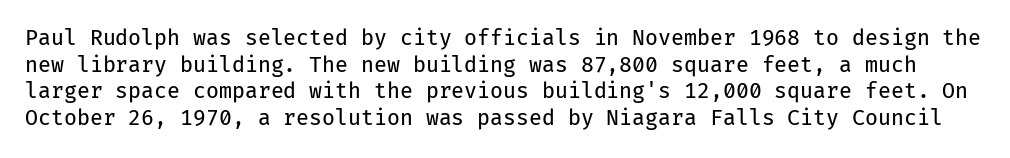
Q: Is the text bold? A: No.
Q: Is the text italic (slanted)? A: No, it is upright.
Q: Is the text underlined? A: No.
Q: Is the spacing between letters normal or unusually wide? A: Normal.
Q: Is the spacing between lines tight, normal or loose? A: Normal.
